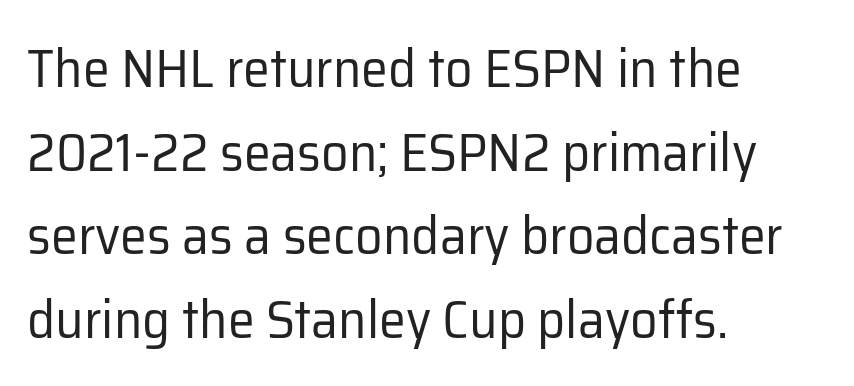
{"serif": "no", "italic": "no", "bold": "no", "weight": "regular", "width": "normal", "stroke_contrast": "low", "x_height": "medium", "monospaced": "no", "underline": "no", "align": "left", "line_spacing": "normal", "line_spacing_ratio": 1.55, "letter_spacing": "normal", "letter_spacing_em": 0.0, "glyph_px": 54}
